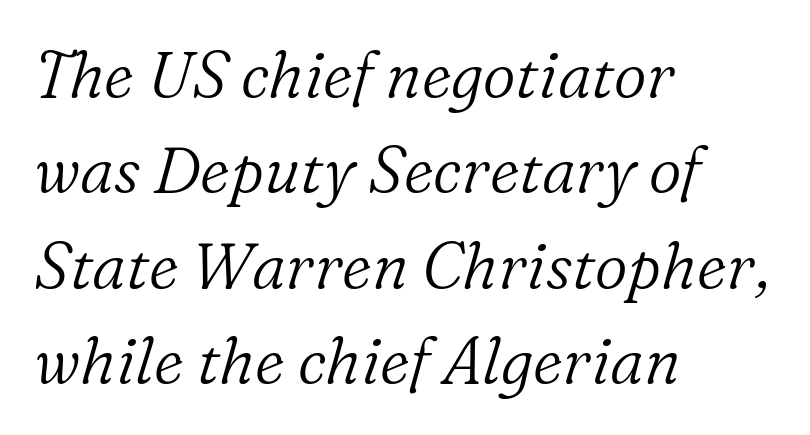
{"serif": "yes", "italic": "yes", "lean": "right", "slant_degrees": 16, "bold": "no", "weight": "light", "width": "normal", "stroke_contrast": "low", "x_height": "medium", "monospaced": "no", "underline": "no", "align": "left", "line_spacing": "normal", "line_spacing_ratio": 1.49, "letter_spacing": "normal", "letter_spacing_em": 0.0, "glyph_px": 64}
